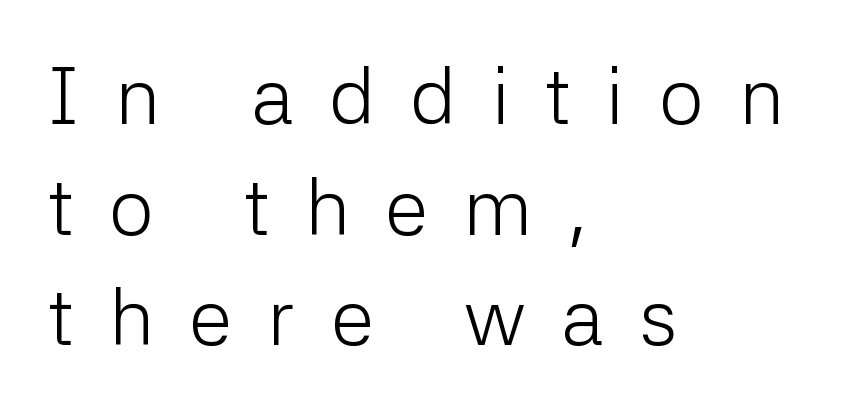
You could only call the tracking loose — the letters float apart. Line beginnings align vertically; line endings do not. These lines sit exactly where default settings would place them. The passage shown is typed in a proportional face where columns would drift. A sans-serif font was chosen for this passage. Bold? No — there's no thickening of the strokes.
